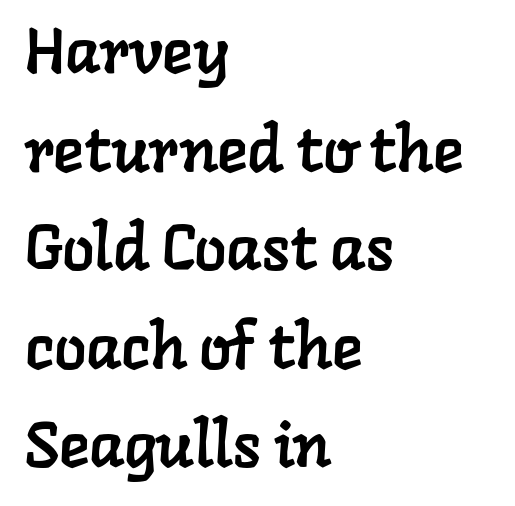
The image shows 64 px serif type; set left-aligned, normal line spacing (1.54x), normal letter spacing, not underlined; low stroke contrast and a medium x-height.
